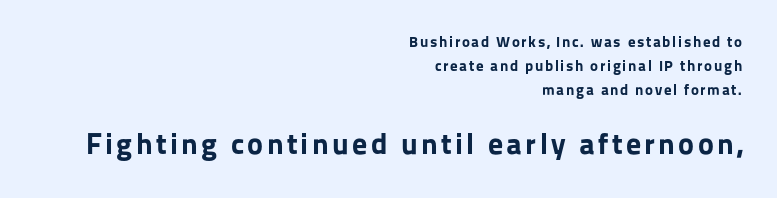
Unlike italic type, these characters show no tilt at all. Summary of vertical rhythm: regular, with standard interline spacing. Type style note: lacks serifs. The words here are not underlined.
